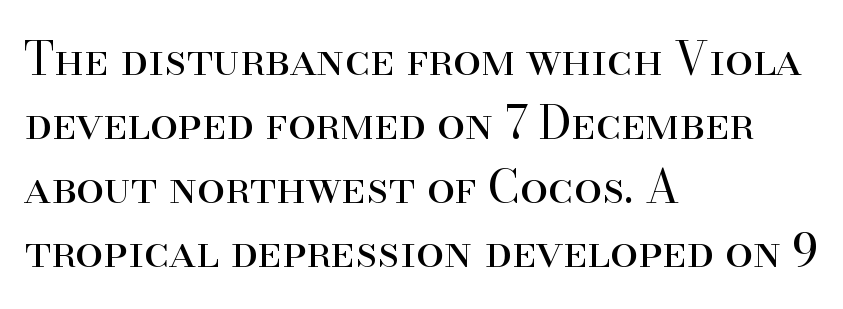
The image shows 45 px regular-weight serif type, upright; set left-aligned, normal line spacing (1.42x), normal letter spacing, not underlined; high stroke contrast and a small x-height.
